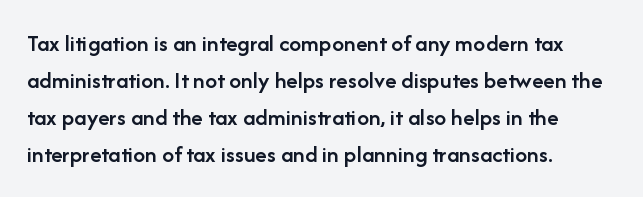
Leading matches the norm, producing a regular column. This is roman type, the default non-slanted kind. Students, note that the glyphs here touch the page at normal intervals. Anything drawn beneath the words? Only blank space.
